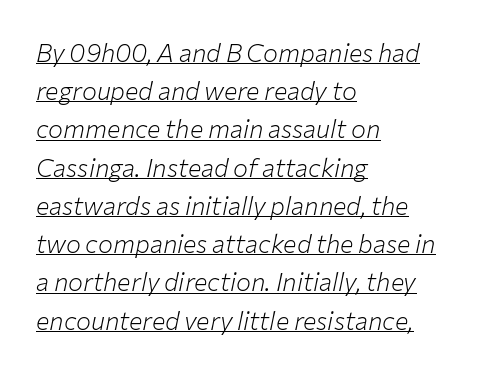
The image shows 25 px text type, italic (leaning right); set left-aligned, normal line spacing (1.53x), normal letter spacing, underlined.
